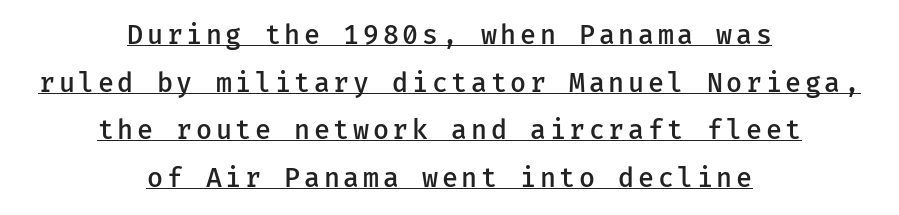
The image shows 26 px text type, upright; set centered, line spacing 1.83x, underlined.
